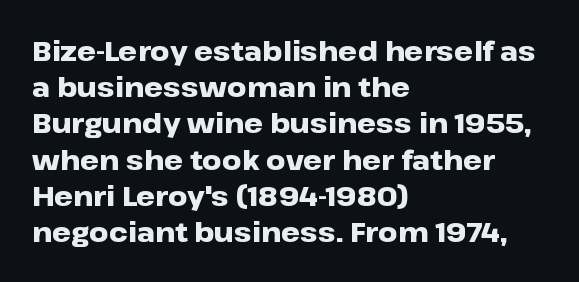
Does the weight exceed regular? Yes, all the way to bold. Inter-character spacing is left at the font's built-in metrics. If you drew a ruler down the left edge, every line would touch it. Only glyphs here, with clear space below each row. This sample keeps an unexceptional amount of space between lines.
